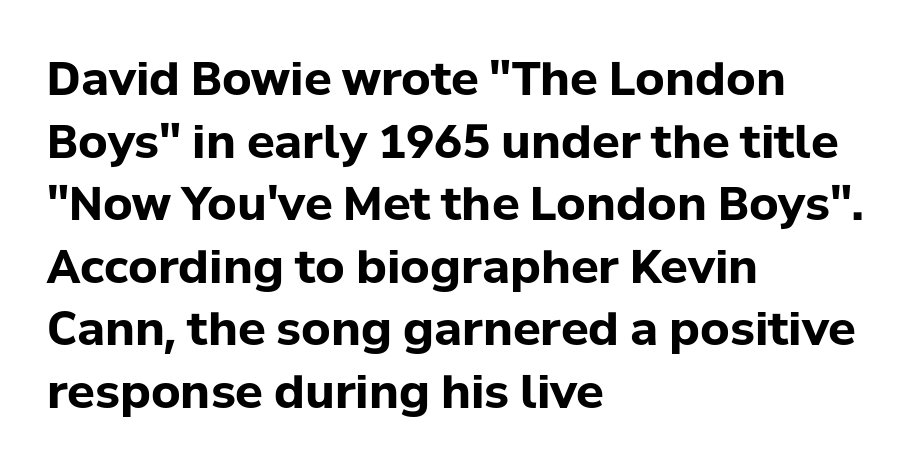
The image shows 46 px bold sans-serif type, upright; set left-aligned, normal line spacing (1.36x), normal letter spacing, not underlined; low stroke contrast and a medium x-height.
